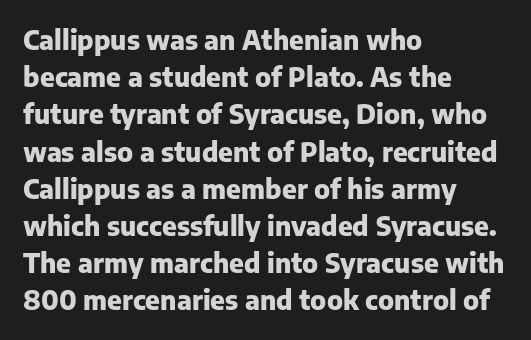
{"italic": "no", "bold": "yes", "underline": "no", "align": "left", "line_spacing": "normal", "line_spacing_ratio": 1.43, "letter_spacing": "normal", "letter_spacing_em": 0.0, "glyph_px": 26}
